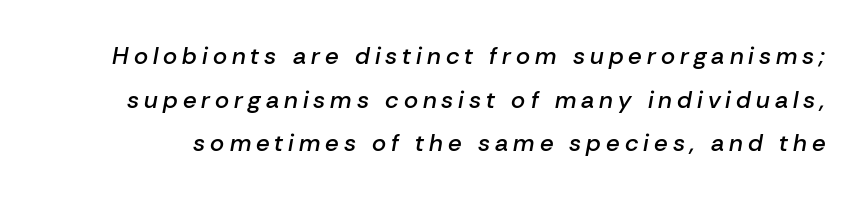
Letter spacing: wide. This sample uses an oblique cut, with every glyph tilted off the vertical. Type without underlining. Notice the strokes are somewhat thickened but not fully heavy: this is a semibold.
